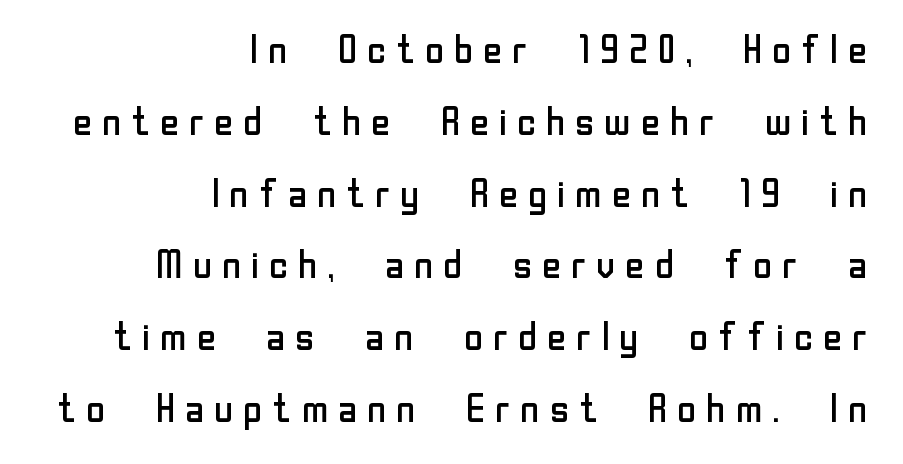
Unlike italic type, these characters show no tilt at all. The characters are drawn with everyday or finer stroke widths. This rendering uses right alignment, leaving the left contour irregular. The letters carry no serifs — their stems end cleanly without finishing strokes.
